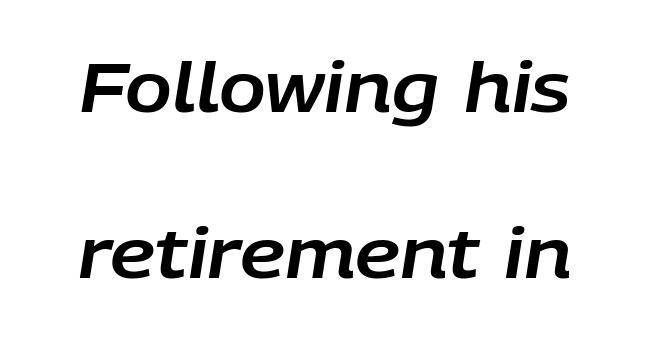
{"italic": "yes", "lean": "right", "slant_degrees": 9, "width": "normal", "stroke_contrast": "low", "x_height": "large", "monospaced": "no", "underline": "no", "line_spacing": "loose", "line_spacing_ratio": 2.41, "letter_spacing": "normal", "letter_spacing_em": 0.0, "glyph_px": 69}
